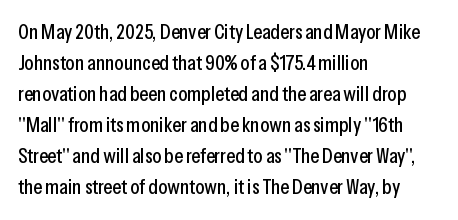
Q: Is the text italic (slanted)? A: No, it is upright.
Q: Is the text underlined? A: No.
Q: How is the paragraph aligned? A: Left-aligned.
Q: Is the spacing between letters normal or unusually wide? A: Normal.
Q: Is the spacing between lines tight, normal or loose? A: Normal.
